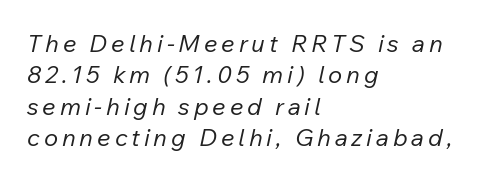
Descender tails drop into unmarked territory. Tall strokes in this sample are angled rather than plumb. The leading is moderate, giving the passage an even texture. The characters are drawn with everyday or finer stroke widths. This sample is left-justified, so line endings fall wherever the words run out.
